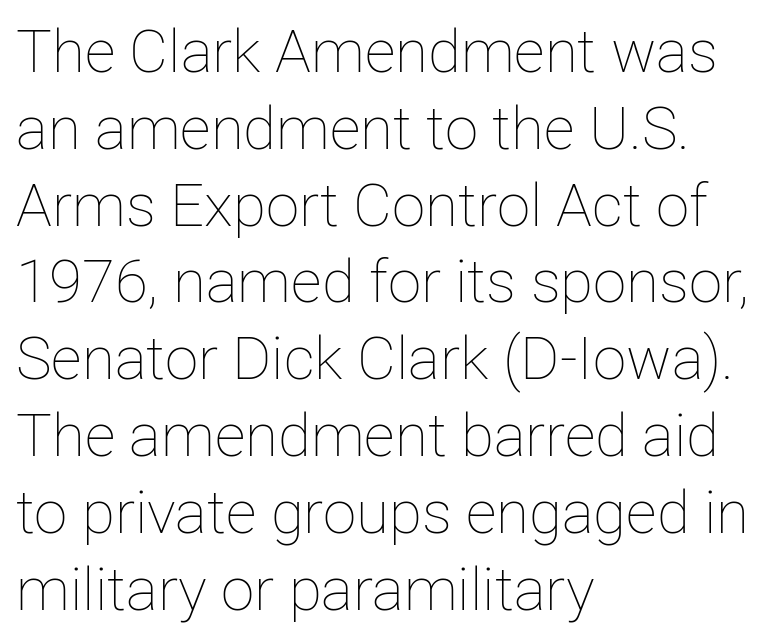
Q: Is the text bold? A: No.
Q: Is the text italic (slanted)? A: No, it is upright.
Q: Is the text underlined? A: No.
Q: How is the paragraph aligned? A: Left-aligned.
Q: Is the spacing between letters normal or unusually wide? A: Normal.
Q: Is the spacing between lines tight, normal or loose? A: Normal.
Q: Width (condensed, normal, or wide)? A: Normal.
Q: Stroke contrast? A: Low.
Q: x-height? A: Medium.
Q: Monospaced? A: No.
